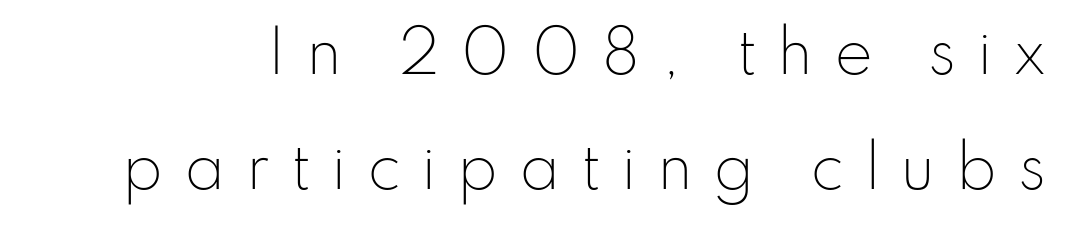
Q: Is the text bold? A: No.
Q: Is the text italic (slanted)? A: No, it is upright.
Q: Is the typeface a serif or a sans-serif typeface? A: Sans-serif.
Q: Is the text underlined? A: No.
Q: Is the spacing between letters normal or unusually wide? A: Unusually wide.
Q: Is the spacing between lines tight, normal or loose? A: Loose.
Q: Width (condensed, normal, or wide)? A: Normal.
Q: Stroke contrast? A: Low.
Q: x-height? A: Small.
Q: Monospaced? A: No.
